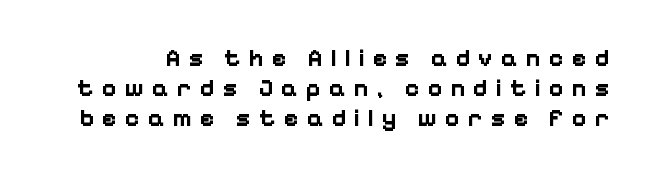
Q: Is the text bold? A: Yes.
Q: Is the text italic (slanted)? A: No, it is upright.
Q: Is the text underlined? A: No.
Q: Is the spacing between letters normal or unusually wide? A: Unusually wide.
